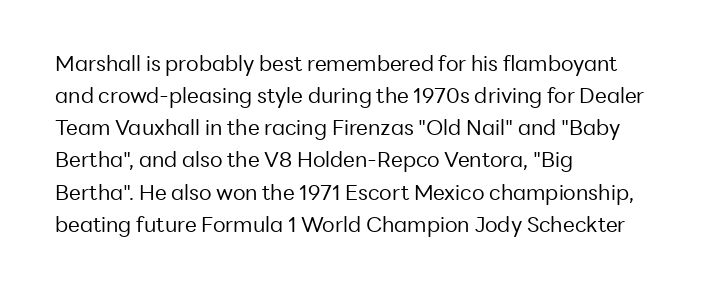
{"italic": "no", "bold": "no", "underline": "no", "align": "left", "line_spacing": "normal", "line_spacing_ratio": 1.53, "letter_spacing": "normal", "letter_spacing_em": 0.0, "glyph_px": 21}
